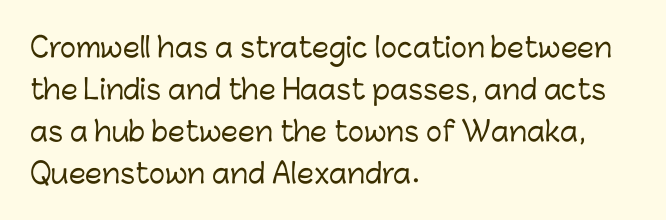
{"italic": "no", "underline": "no", "align": "left", "line_spacing": "normal", "line_spacing_ratio": 1.55, "letter_spacing": "normal", "letter_spacing_em": 0.0, "glyph_px": 27}
